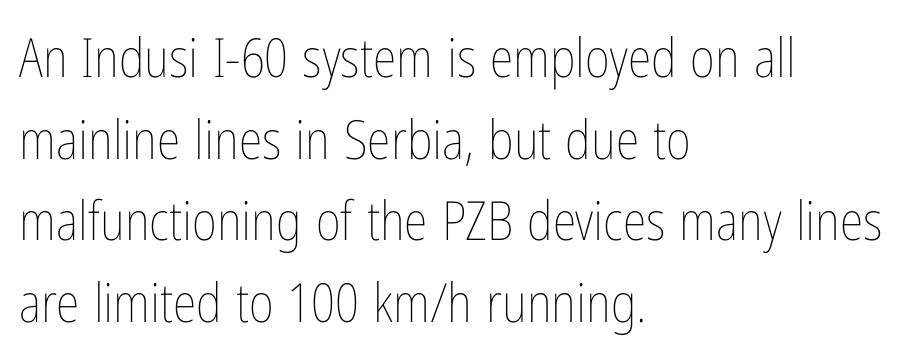
The specimen omits any rule beneath the text block's lines. No letter is thick-stroked: the sample isn't bold. Look at the tracking — it's just the regular setting, nothing added. Quick note: not italic, upright. In terms of leading, this rendering sits right in the middle.
